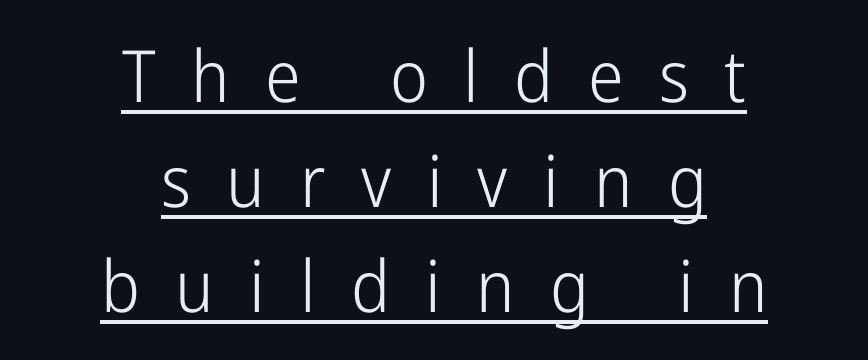
Q: Is the text bold? A: No.
Q: Is the text italic (slanted)? A: No, it is upright.
Q: Is the typeface a serif or a sans-serif typeface? A: Sans-serif.
Q: Is the text underlined? A: Yes.
Q: How is the paragraph aligned? A: Centered.
Q: Is the spacing between letters normal or unusually wide? A: Unusually wide.
Q: Is the spacing between lines tight, normal or loose? A: Normal.
Q: Width (condensed, normal, or wide)? A: Condensed.
Q: Stroke contrast? A: Low.
Q: x-height? A: Medium.
Q: Monospaced? A: No.
